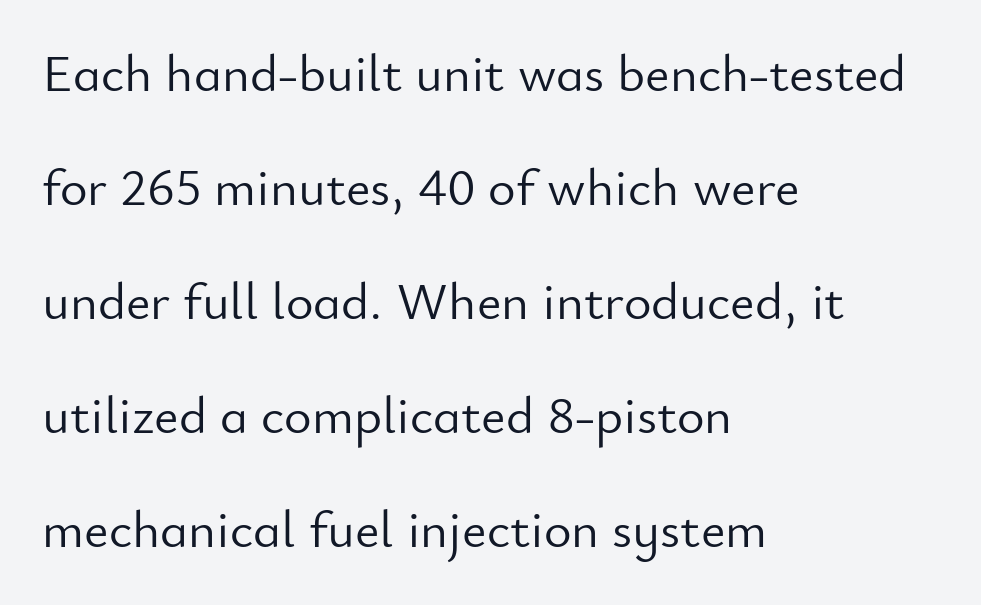
Casual observation: everything's shoved over to the left. Do the letters lean? They stand straight. The typesetting does not lean heavy: it is not bold. Quick note: underline off. Students, observe: this is what heavily led, spacious text looks like.
